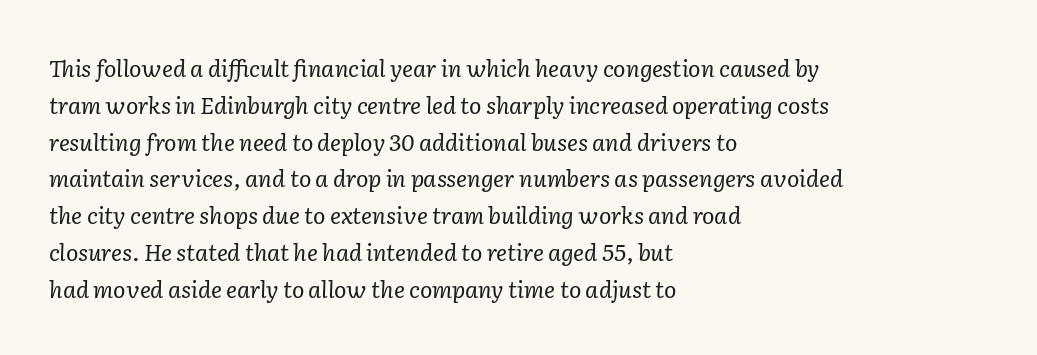
Short and long lines alike share a common starting point at left. Heft: none added — not bold. In terms of leading, this rendering sits right in the middle. Only glyphs here, with clear space below each row. Style check: oblique.
